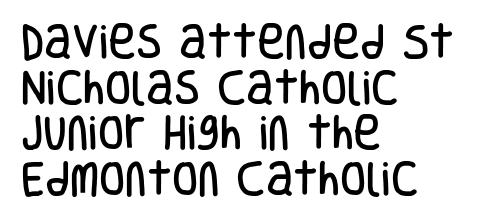
Is the letter spacing exaggerated? No — it looks like the ordinary default. Upright lettering throughout. The letters advance in unequal steps, a hallmark of proportional type. This sample is left-justified, so line endings fall wherever the words run out.
